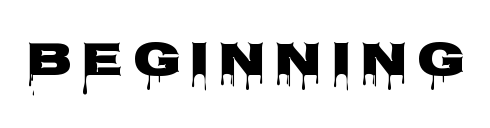
{"serif": "no", "italic": "no", "width": "wide", "stroke_contrast": "low", "x_height": "large", "monospaced": "no", "underline": "no", "glyph_px": 49}
